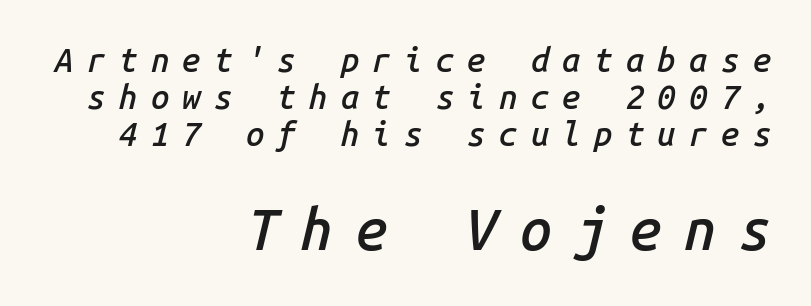
{"italic": "yes", "lean": "right", "slant_degrees": 14, "bold": "semi", "weight": "semibold", "width": "normal", "stroke_contrast": "low", "x_height": "medium", "monospaced": "yes", "underline": "no", "align": "right", "line_spacing": "tight", "line_spacing_ratio": 1.12, "letter_spacing": "wide", "letter_spacing_em": 0.4, "larger_block": "second", "size_ratio": 1.73, "glyph_px": 57}
